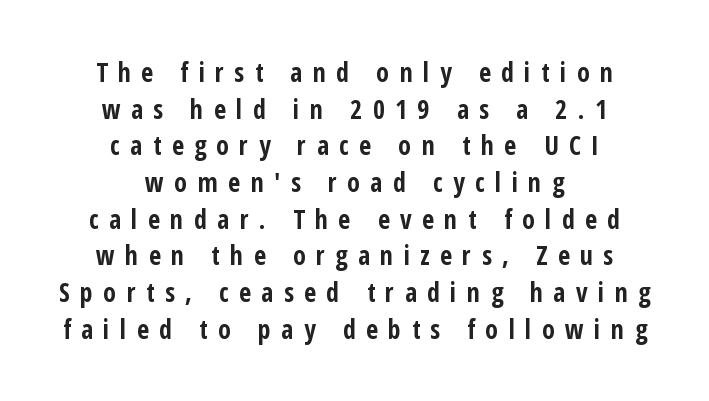
The image shows 26 px bold type, upright; set centered, normal line spacing (1.41x), unusually wide letter spacing (+0.4 em), not underlined.
